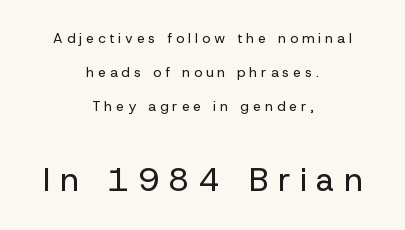
Q: Is the text bold? A: No.
Q: Is the text italic (slanted)? A: No, it is upright.
Q: Is the typeface a serif or a sans-serif typeface? A: Sans-serif.
Q: Is the text underlined? A: No.
Q: How is the paragraph aligned? A: Centered.
Q: Is the spacing between letters normal or unusually wide? A: Unusually wide.
Q: Is the spacing between lines tight, normal or loose? A: Loose.
Q: Which block of text is set in a larger size, the first (top) or the second (bottom)? A: The second (bottom) one.
Q: Width (condensed, normal, or wide)? A: Normal.
Q: Stroke contrast? A: Low.
Q: x-height? A: Medium.
Q: Monospaced? A: No.
